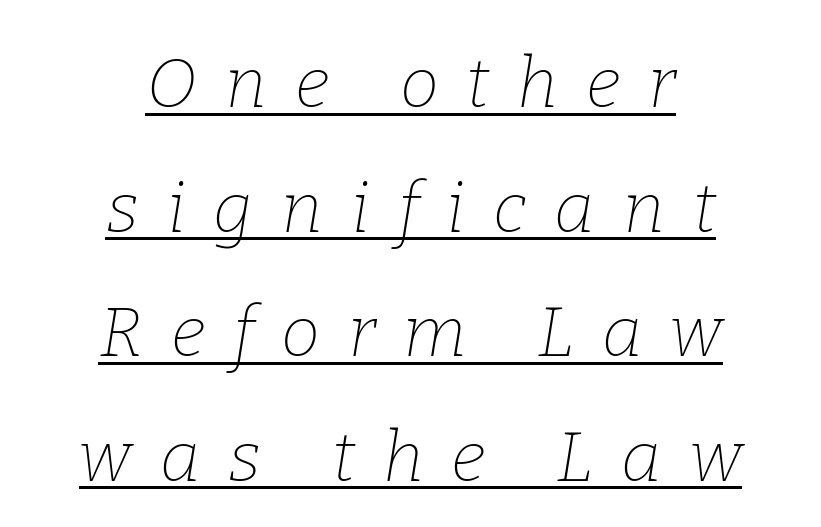
The image shows 70 px thin serif type, italic (leaning right); set centered, line spacing 1.78x, unusually wide letter spacing (+0.4 em), underlined; low stroke contrast and a medium x-height.
